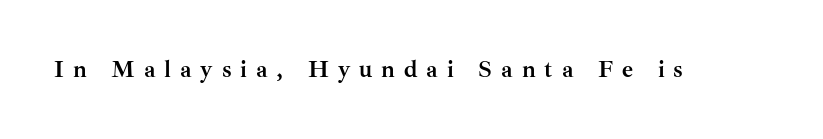
The image shows 24 px bold type, upright; set unusually wide letter spacing (+0.37 em), not underlined.
